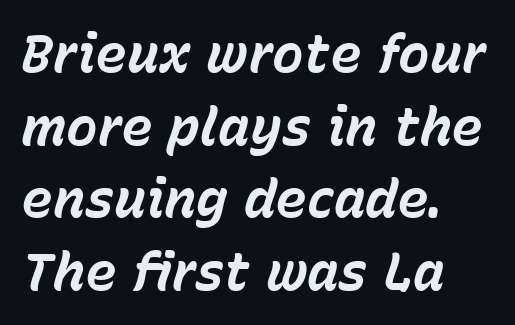
The image shows 53 px bold type, italic (leaning right); set left-aligned, normal line spacing (1.37x), normal letter spacing, not underlined; low stroke contrast and a medium x-height.
